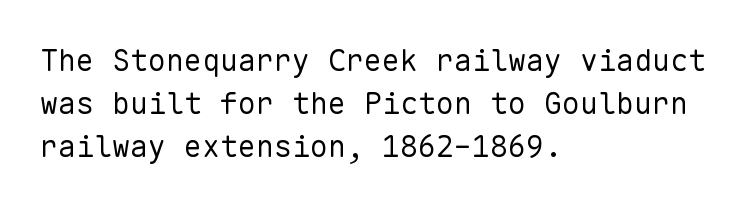
{"serif": "no", "italic": "no", "bold": "no", "weight": "regular", "width": "normal", "stroke_contrast": "low", "x_height": "medium", "monospaced": "yes", "underline": "no", "align": "left", "line_spacing": "normal", "line_spacing_ratio": 1.43, "letter_spacing": "normal", "letter_spacing_em": 0.0, "glyph_px": 30}
